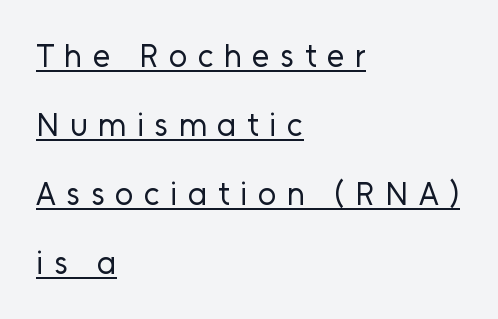
Compared with a typical body face, this is equally light or lighter still. You could fit nearly another row in the gap between these rows. The font's upright variant was chosen for this text. Visually the block forms a straight wall on the left and a jagged coastline on the right.
